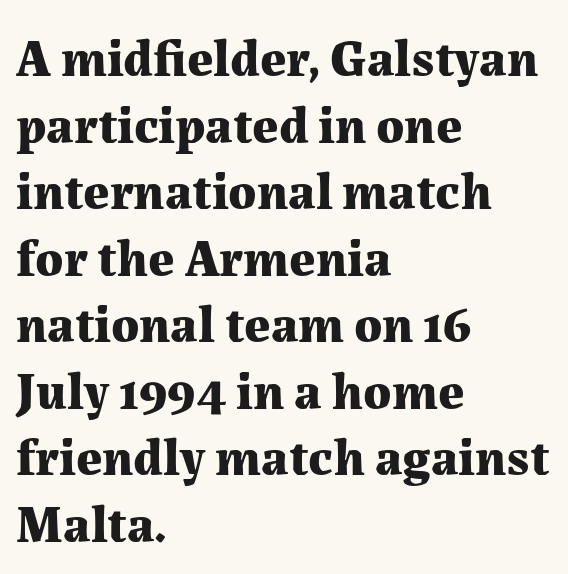
Heavy, bold letterforms. In terms of posture, this sample is upright. Proportional: the letters do not fall into vertical columns. This block has exactly the height ordinary leading produces.
